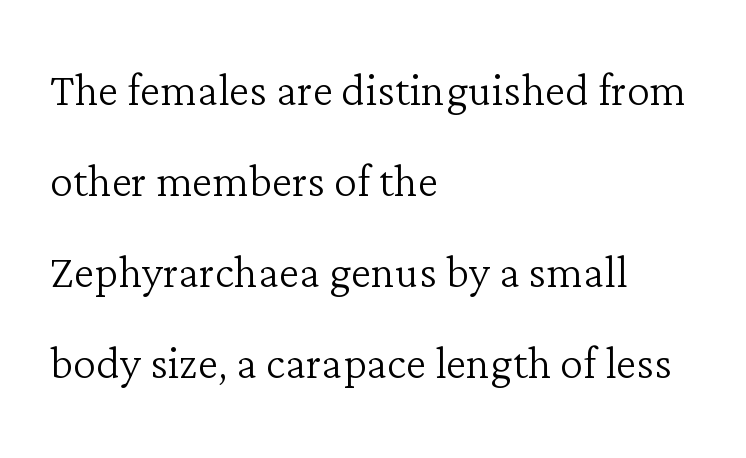
{"serif": "yes", "italic": "no", "bold": "no", "weight": "light", "width": "normal", "stroke_contrast": "low", "x_height": "medium", "monospaced": "no", "underline": "no", "align": "left", "line_spacing": "normal", "line_spacing_ratio": 1.57, "letter_spacing": "normal", "letter_spacing_em": 0.0, "glyph_px": 58}
